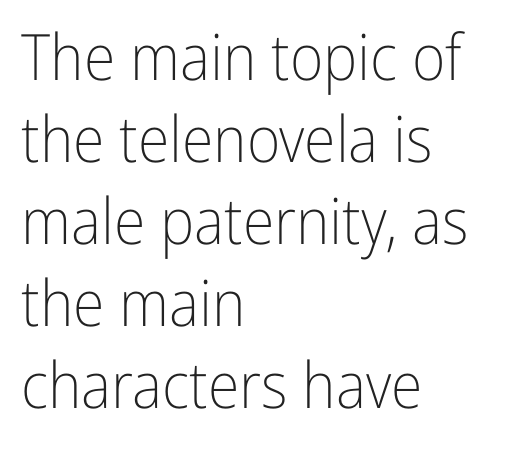
Q: Is the text bold? A: No.
Q: Is the text italic (slanted)? A: No, it is upright.
Q: Is the typeface a serif or a sans-serif typeface? A: Sans-serif.
Q: Is the text underlined? A: No.
Q: How is the paragraph aligned? A: Left-aligned.
Q: Is the spacing between letters normal or unusually wide? A: Normal.
Q: Is the spacing between lines tight, normal or loose? A: Normal.
Q: Width (condensed, normal, or wide)? A: Condensed.
Q: Stroke contrast? A: Low.
Q: x-height? A: Medium.
Q: Monospaced? A: No.
